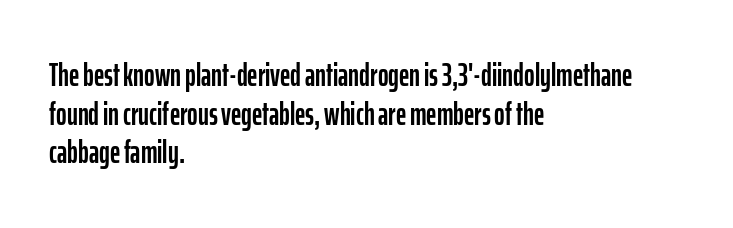
The image shows 32 px condensed sans-serif type, upright; set left-aligned, line spacing 1.21x, normal letter spacing, not underlined; low stroke contrast and a medium x-height.
